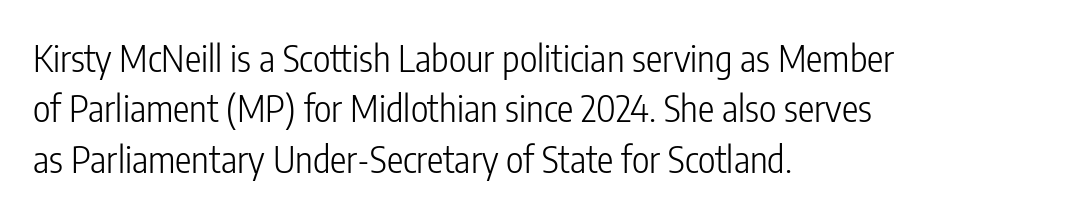
{"serif": "no", "italic": "no", "bold": "no", "weight": "light", "width": "condensed", "stroke_contrast": "low", "x_height": "medium", "monospaced": "no", "underline": "no", "align": "left", "line_spacing": "normal", "line_spacing_ratio": 1.36, "letter_spacing": "normal", "letter_spacing_em": 0.0, "glyph_px": 37}
